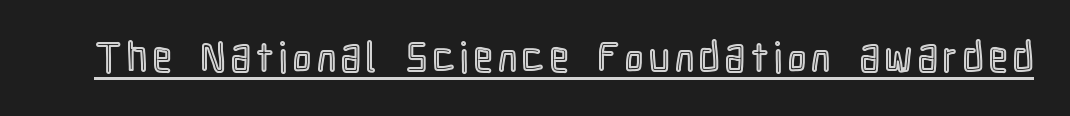
The axis of the letterforms is exactly vertical. The passage shown is typed in a proportional face where columns would drift. In designer terms, the underline attribute is active on this setting.
